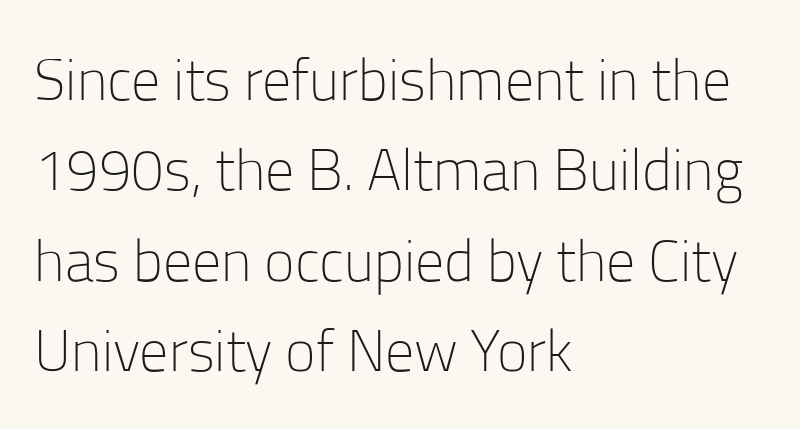
The image shows 58 px light sans-serif type, upright; set left-aligned, normal line spacing (1.56x), normal letter spacing, not underlined; low stroke contrast and a medium x-height.
